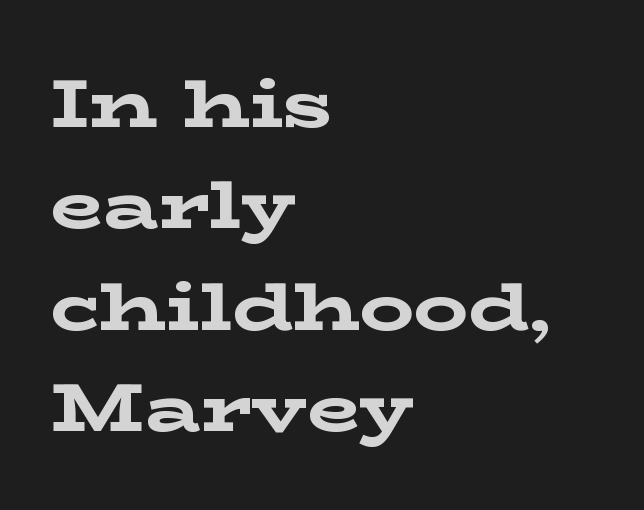
Does the weight exceed regular? Yes, all the way to bold. The rendering keeps characters at their native spacing. Leftover space on each line is placed entirely after the last word. The face used here is proportionally spaced, like ordinary book or web type.
